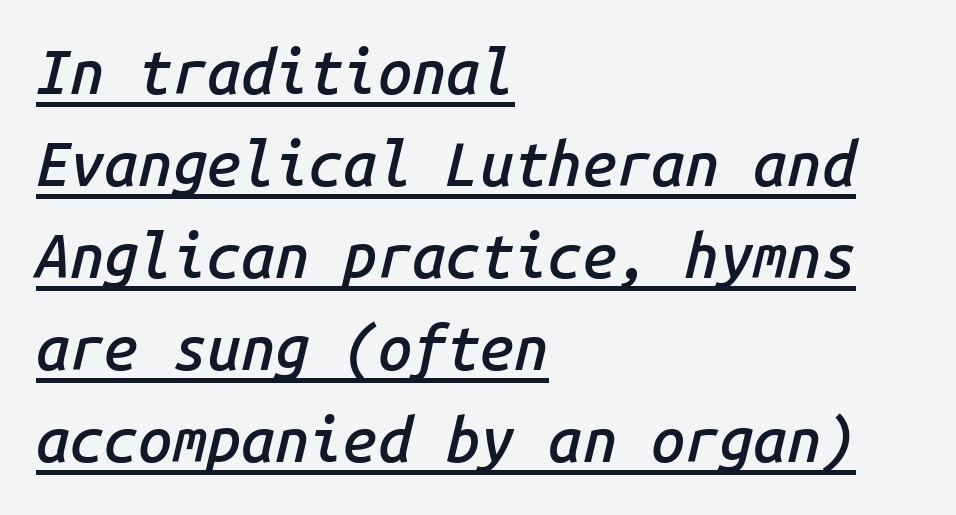
The glyphs have the mass of a demibold cut, below bold. The lines sit at an ordinary, default distance from one another. Is this a fixed-width face? Yes — each glyph sits in an identical cell. Typeset ragged right — the left edge is the straight one. You could call the tracking neutral — neither tight nor loose.
